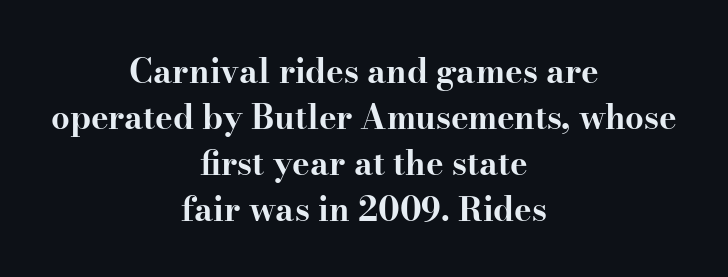
Short and long lines alike share a common midpoint. Stroke terminals: seriffed. The space beneath each line is pristine and unruled. Default kerning and tracking; the words read as compact shapes.
